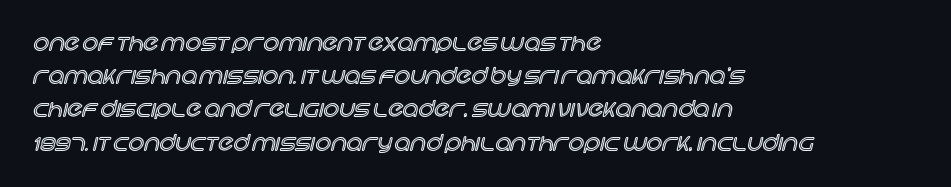
{"underline": "no", "align": "left", "line_spacing": "normal", "line_spacing_ratio": 1.51, "letter_spacing": "normal", "letter_spacing_em": 0.0, "glyph_px": 22}
